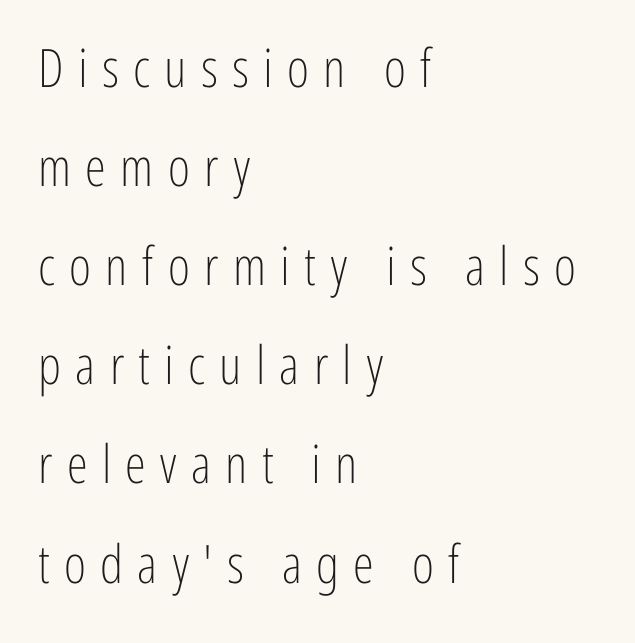
Q: Is the text bold? A: No.
Q: Is the text italic (slanted)? A: No, it is upright.
Q: Is the typeface a serif or a sans-serif typeface? A: Sans-serif.
Q: Is the text underlined? A: No.
Q: How is the paragraph aligned? A: Left-aligned.
Q: Is the spacing between letters normal or unusually wide? A: Unusually wide.
Q: Width (condensed, normal, or wide)? A: Condensed.
Q: Stroke contrast? A: Low.
Q: x-height? A: Medium.
Q: Monospaced? A: No.
